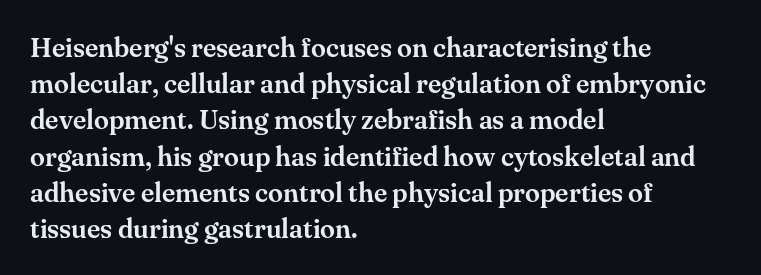
Q: Is the text italic (slanted)? A: No, it is upright.
Q: Is the text underlined? A: No.
Q: How is the paragraph aligned? A: Left-aligned.
Q: Is the spacing between letters normal or unusually wide? A: Normal.
Q: Is the spacing between lines tight, normal or loose? A: Normal.
